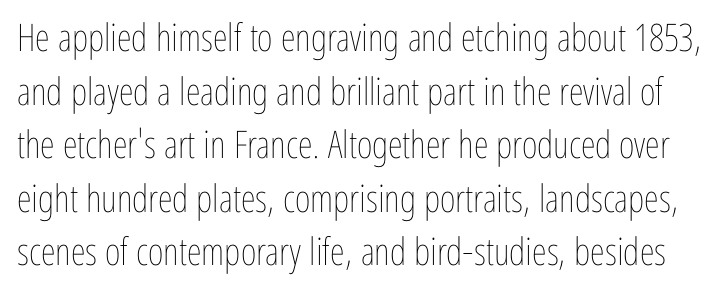
{"italic": "no", "bold": "no", "weight": "thin", "width": "condensed", "stroke_contrast": "low", "x_height": "medium", "monospaced": "no", "underline": "no", "line_spacing": "normal", "line_spacing_ratio": 1.41, "letter_spacing": "normal", "letter_spacing_em": 0.0, "glyph_px": 38}
